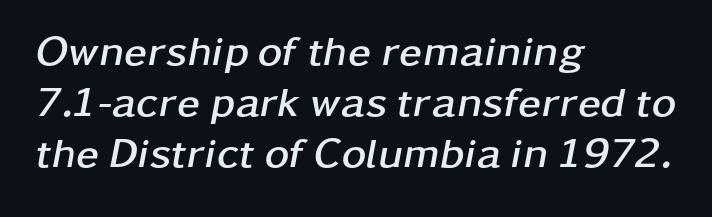
The image shows 42 px semibold, wide type, italic (leaning right); set left-aligned, line spacing 1.21x, normal letter spacing, not underlined; low stroke contrast and a medium x-height.
